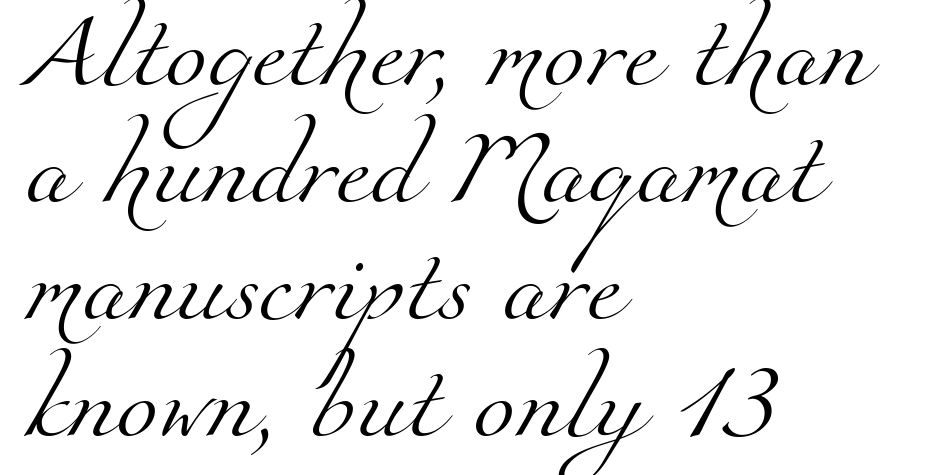
{"serif": "yes", "bold": "no", "weight": "light", "width": "normal", "stroke_contrast": "medium", "x_height": "small", "monospaced": "no", "underline": "no", "align": "left", "line_spacing": "normal", "line_spacing_ratio": 1.54, "letter_spacing": "normal", "letter_spacing_em": 0.0, "glyph_px": 76}
